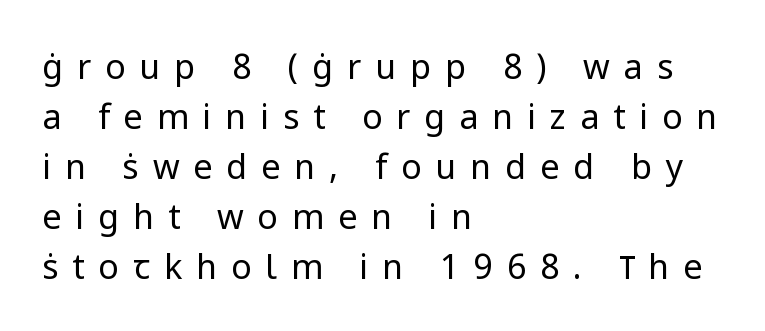
{"serif": "no", "italic": "no", "bold": "no", "weight": "regular", "width": "normal", "stroke_contrast": "low", "x_height": "medium", "monospaced": "no", "underline": "no", "align": "left", "line_spacing": "normal", "line_spacing_ratio": 1.47, "letter_spacing": "wide", "letter_spacing_em": 0.41, "glyph_px": 34}
